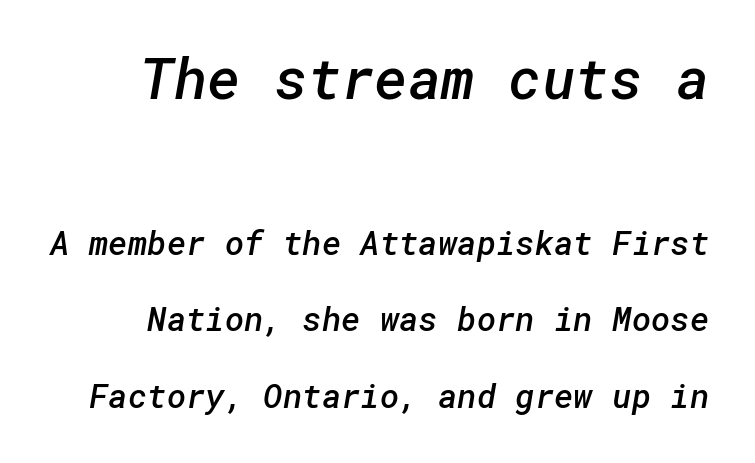
{"serif": "no", "bold": "semi", "weight": "semibold", "width": "normal", "stroke_contrast": "low", "x_height": "medium", "underline": "no", "line_spacing": "loose", "line_spacing_ratio": 2.32, "letter_spacing": "normal", "letter_spacing_em": 0.0, "larger_block": "first", "size_ratio": 1.73, "glyph_px": 57}
